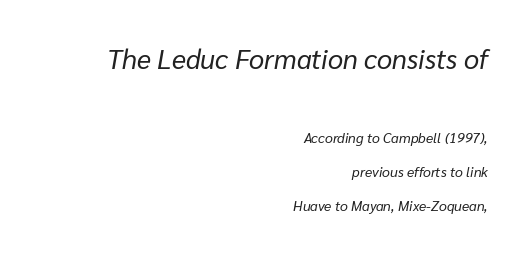
Q: Is the text bold? A: No.
Q: Is the text italic (slanted)? A: Yes, it leans right by about 10 degrees.
Q: Is the text underlined? A: No.
Q: How is the paragraph aligned? A: Right-aligned.
Q: Is the spacing between letters normal or unusually wide? A: Normal.
Q: Is the spacing between lines tight, normal or loose? A: Loose.
Q: Which block of text is set in a larger size, the first (top) or the second (bottom)? A: The first (top) one.
